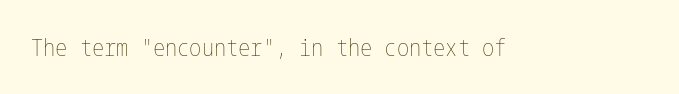
Q: Is the text bold? A: No.
Q: Is the text italic (slanted)? A: No, it is upright.
Q: Is the text underlined? A: No.
Q: Is the spacing between letters normal or unusually wide? A: Normal.
